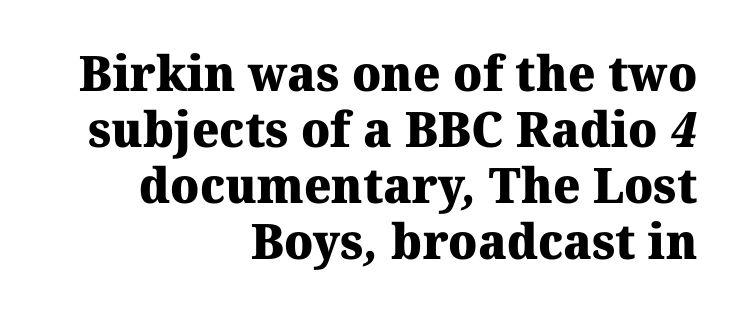
Font category for this specimen: serif. Only glyphs here, with clear space below each row. A typesetter would call this proportional, since set widths differ per character. These lines are set flush right with a ragged left edge. The leading is snug, giving the passage a crowded texture.
